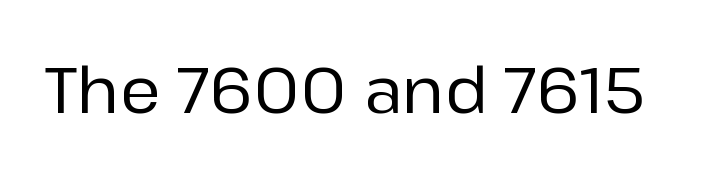
{"serif": "no", "italic": "no", "width": "normal", "stroke_contrast": "low", "x_height": "medium", "monospaced": "no", "underline": "no", "letter_spacing": "normal", "letter_spacing_em": 0.0, "glyph_px": 63}
